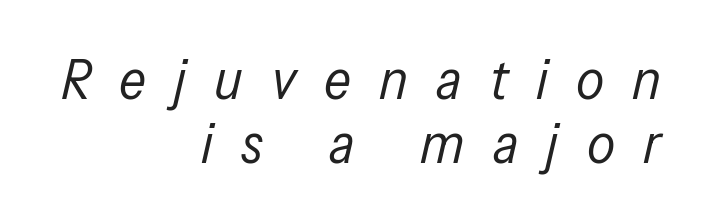
Counters stay open thanks to moderate or lighter strokes. These lines were composed using italics. A typesetter would call this proportional, since set widths differ per character. Nobody drew a line under any word here. The lines are quadded right. This block would grow much taller if given ordinary leading; it's compressed now.
